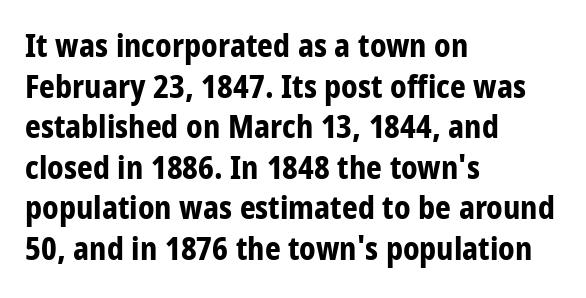
{"serif": "no", "italic": "no", "bold": "yes", "weight": "bold", "width": "condensed", "stroke_contrast": "low", "x_height": "large", "monospaced": "no", "underline": "no", "align": "left", "line_spacing": "normal", "line_spacing_ratio": 1.31, "letter_spacing": "normal", "letter_spacing_em": 0.0, "glyph_px": 31}
